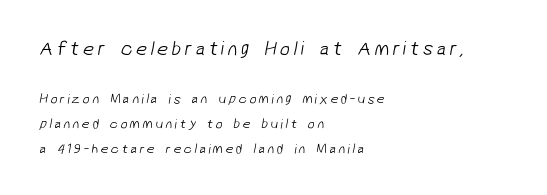
Q: Is the text bold? A: No.
Q: Is the text underlined? A: No.
Q: How is the paragraph aligned? A: Left-aligned.
Q: Which block of text is set in a larger size, the first (top) or the second (bottom)? A: The first (top) one.
